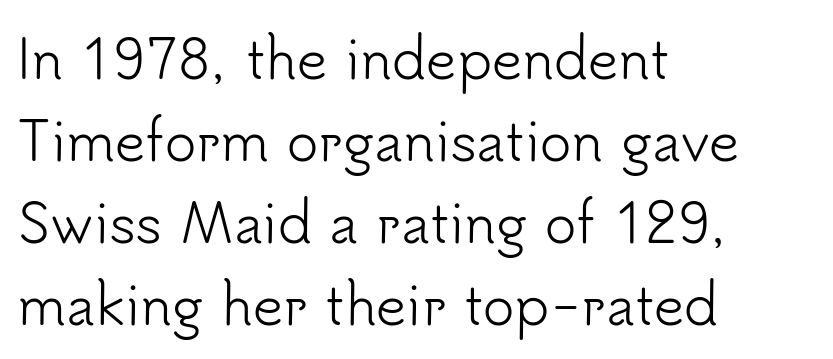
In terms of posture, this sample is upright. The rag falls on the right side of this text block. Does the type have serifs? No, each stem ends abruptly. The tracking reads as untouched default to a designer's eye. Counters stay open thanks to moderate or lighter strokes. The space between consecutive lines is moderate.
